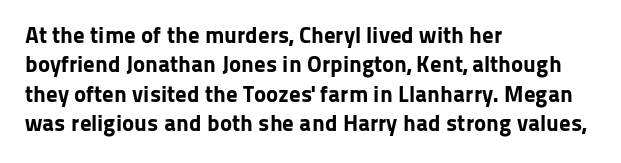
Q: Is the text bold? A: Yes.
Q: Is the text italic (slanted)? A: No, it is upright.
Q: Is the text underlined? A: No.
Q: How is the paragraph aligned? A: Left-aligned.
Q: Is the spacing between letters normal or unusually wide? A: Normal.
Q: Is the spacing between lines tight, normal or loose? A: Normal.
